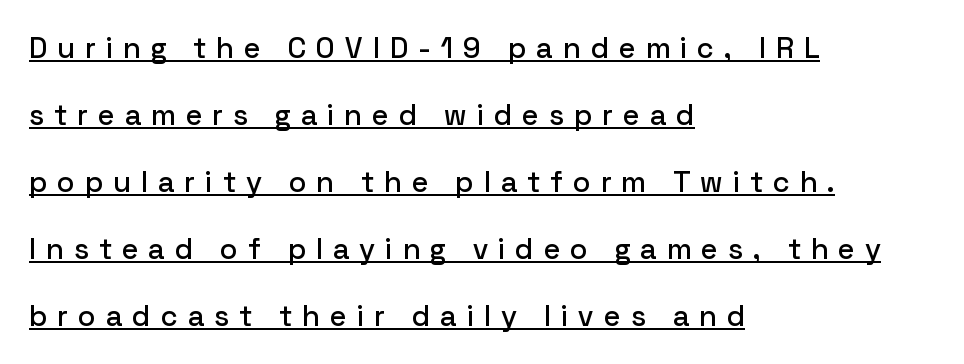
{"serif": "no", "italic": "no", "width": "normal", "stroke_contrast": "low", "x_height": "medium", "monospaced": "no", "underline": "yes", "align": "left", "line_spacing": "loose", "line_spacing_ratio": 2.31, "letter_spacing": "wide", "letter_spacing_em": 0.36, "glyph_px": 29}
